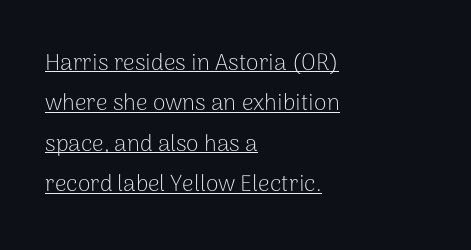
The image shows 23 px text type, upright; set left-aligned, line spacing 1.76x, normal letter spacing, underlined.
